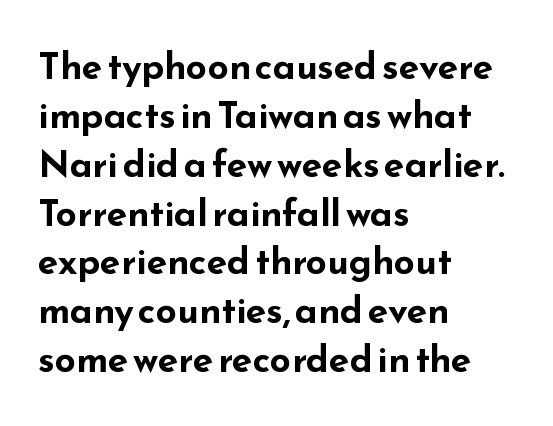
The rendering anchors every line to the left-hand side. The rendering uses natural spacing where letterforms have individual widths. Every letter is thick-stroked: bold, no question. Ordinary non-slanted type is in use. In terms of leading, this rendering sits right in the middle. Words appear dense and cohesive because spacing is normal.
